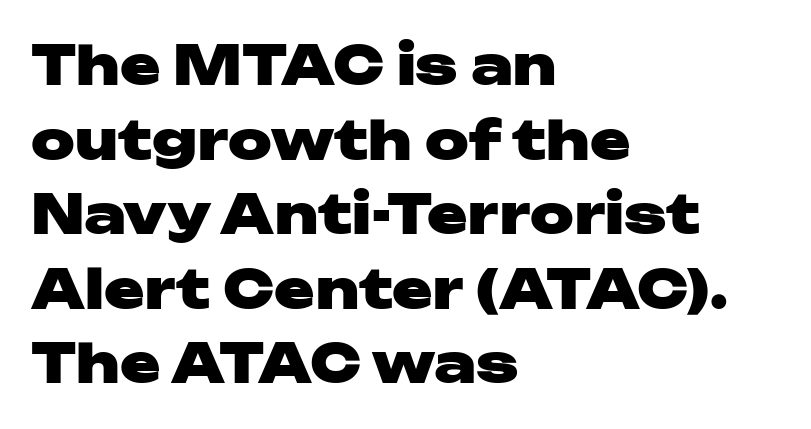
Q: Is the text bold? A: Yes.
Q: Is the text italic (slanted)? A: No, it is upright.
Q: Is the typeface a serif or a sans-serif typeface? A: Sans-serif.
Q: Is the text underlined? A: No.
Q: How is the paragraph aligned? A: Left-aligned.
Q: Is the spacing between letters normal or unusually wide? A: Normal.
Q: Is the spacing between lines tight, normal or loose? A: Normal.
Q: Width (condensed, normal, or wide)? A: Wide.
Q: Stroke contrast? A: Low.
Q: x-height? A: Medium.
Q: Monospaced? A: No.
